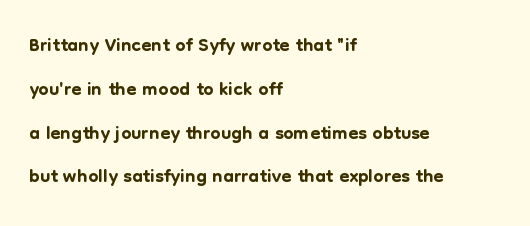
{"serif": "no", "italic": "no", "width": "normal", "stroke_contrast": "low", "x_height": "medium", "monospaced": "no", "underline": "no", "align": "left", "line_spacing": "normal", "line_spacing_ratio": 1.51, "letter_spacing": "normal", "letter_spacing_em": 0.0, "glyph_px": 29}
